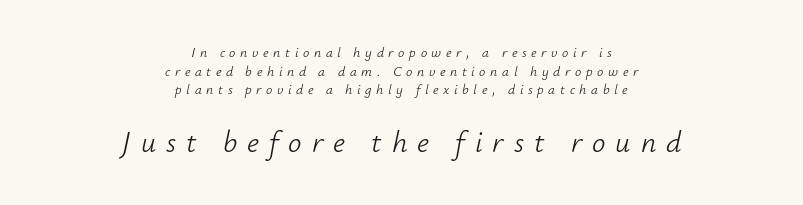
{"italic": "yes", "lean": "right", "slant_degrees": 12, "bold": "no", "weight": "light", "width": "normal", "stroke_contrast": "low", "x_height": "small", "monospaced": "no", "underline": "no", "align": "center", "line_spacing": "normal", "line_spacing_ratio": 1.33, "letter_spacing": "wide", "letter_spacing_em": 0.33, "larger_block": "second", "size_ratio": 2.14, "glyph_px": 30}
